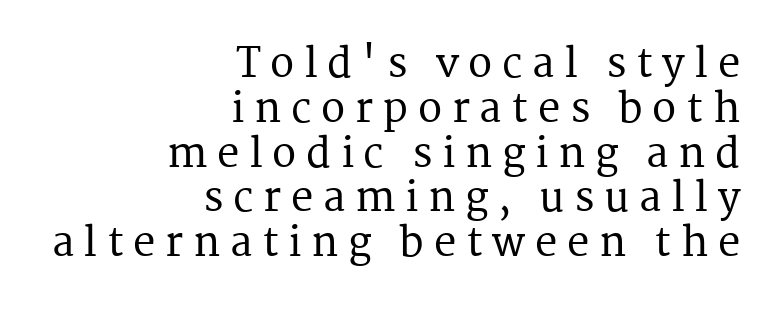
{"serif": "yes", "italic": "no", "width": "normal", "stroke_contrast": "medium", "x_height": "medium", "monospaced": "no", "underline": "no", "align": "right", "line_spacing": "tight", "line_spacing_ratio": 1.12, "letter_spacing": "wide", "letter_spacing_em": 0.24, "glyph_px": 40}
